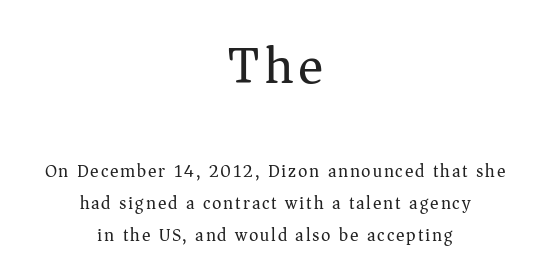
{"serif": "yes", "italic": "no", "bold": "no", "weight": "regular", "width": "normal", "stroke_contrast": "medium", "x_height": "medium", "monospaced": "no", "underline": "no", "align": "center", "line_spacing_ratio": 1.77, "larger_block": "first", "size_ratio": 2.94, "glyph_px": 53}
